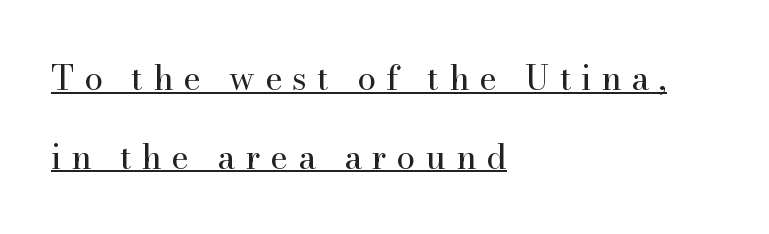
Q: Is the text bold? A: No.
Q: Is the text italic (slanted)? A: No, it is upright.
Q: Is the typeface a serif or a sans-serif typeface? A: Serif.
Q: Is the text underlined? A: Yes.
Q: How is the paragraph aligned? A: Left-aligned.
Q: Is the spacing between letters normal or unusually wide? A: Unusually wide.
Q: Is the spacing between lines tight, normal or loose? A: Loose.
Q: Width (condensed, normal, or wide)? A: Normal.
Q: Stroke contrast? A: High.
Q: x-height? A: Small.
Q: Monospaced? A: No.
